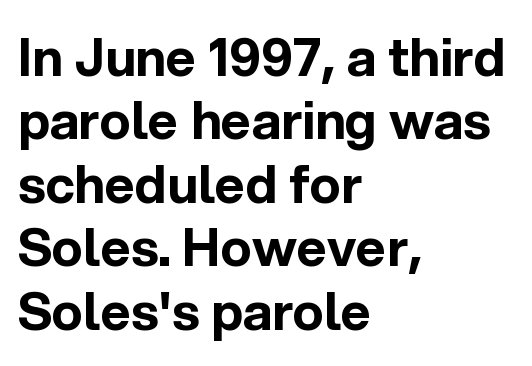
Q: Is the text bold? A: Yes.
Q: Is the text italic (slanted)? A: No, it is upright.
Q: Is the typeface a serif or a sans-serif typeface? A: Sans-serif.
Q: Is the text underlined? A: No.
Q: How is the paragraph aligned? A: Left-aligned.
Q: Is the spacing between letters normal or unusually wide? A: Normal.
Q: Width (condensed, normal, or wide)? A: Normal.
Q: x-height? A: Medium.
Q: Monospaced? A: No.
